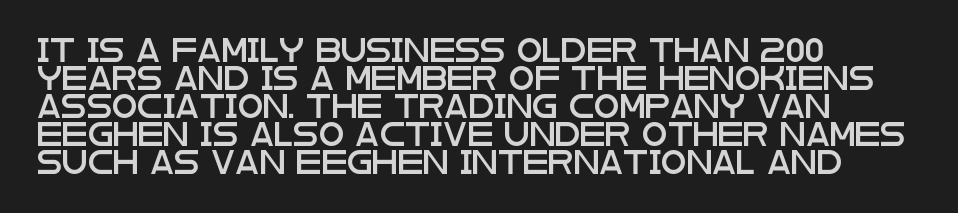
The image shows 23 px text type, upright; set left-aligned, line spacing 1.22x, normal letter spacing, not underlined.
